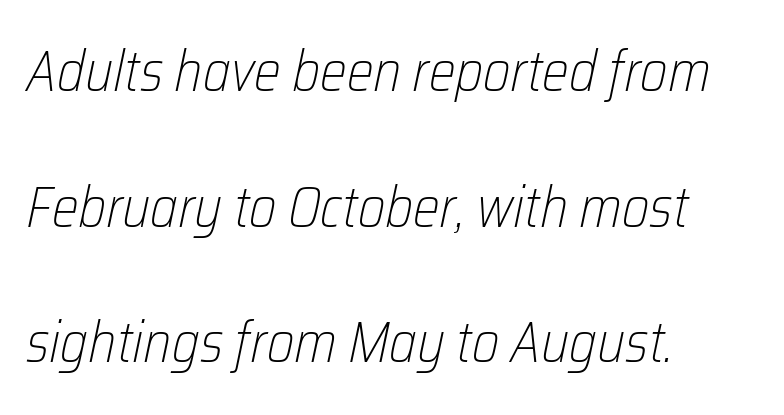
Look at the tracking — it's just the regular setting, nothing added. Proportional: the letters do not fall into vertical columns. The foot of each line stays bare and open. The ragged edge is on the right, which tells us the setting is flush left. The font's italic variant was chosen for this text.
